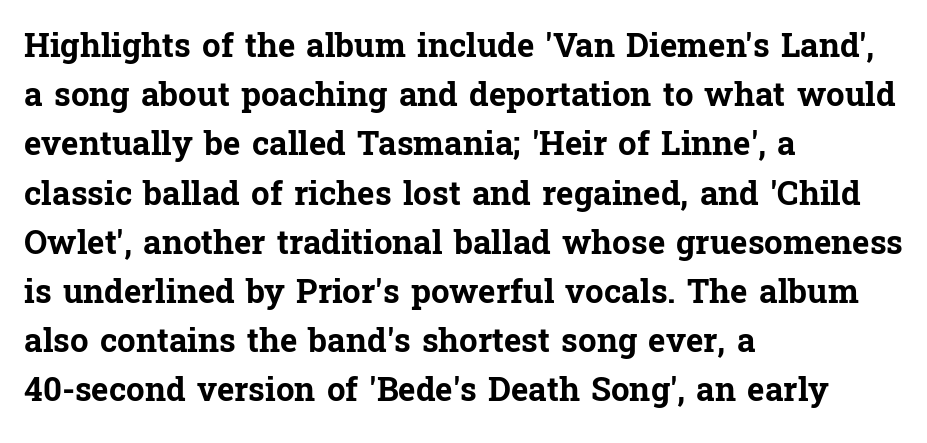
The image shows 33 px bold serif type, upright; set left-aligned, normal line spacing (1.49x), normal letter spacing, not underlined; low stroke contrast and a medium x-height.
